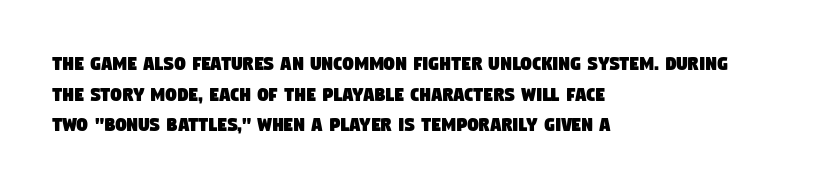
The image shows 22 px text type; set left-aligned, normal line spacing (1.39x), normal letter spacing, not underlined.
